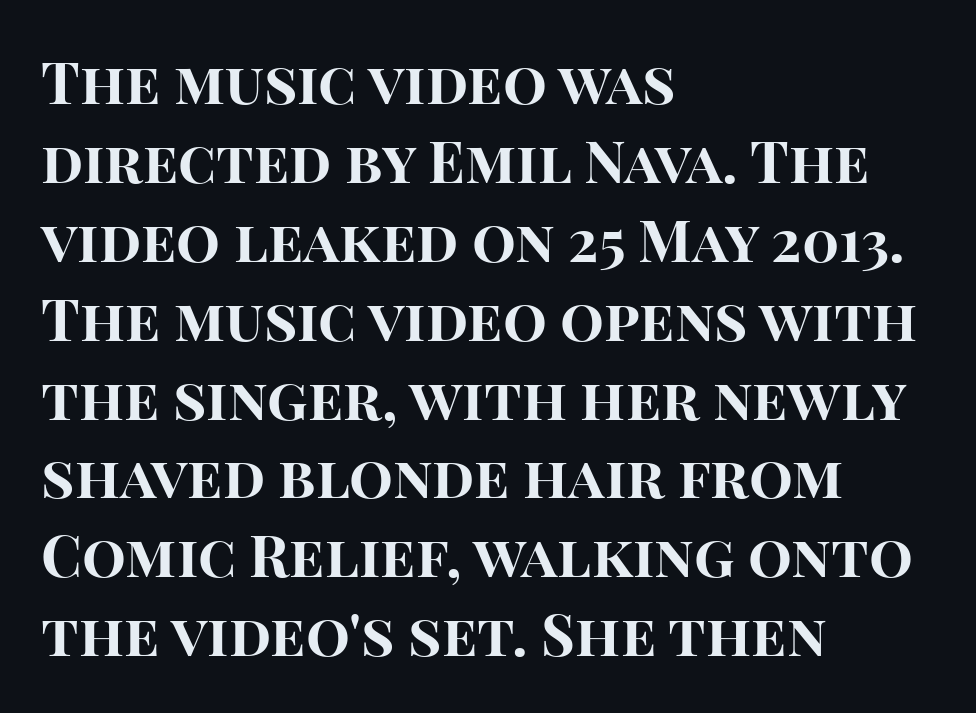
The typesetting leans heavy: a genuine bold. This is sans-serif lettering, the kind often seen on screens and signage. Think of a printed novel: that variable character pitch is what you see here. Where is the straight margin? On the left. The lettering stays uniformly vertical, giving the passage a roman look.
